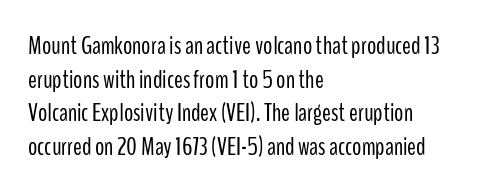
Interline gaps are of average width in this sample. In terms of posture, this sample is upright. Teacher's note: observe the even left margin — that is flush-left alignment. The cut favours lightness, reaching ordinary text weight at its darkest.
